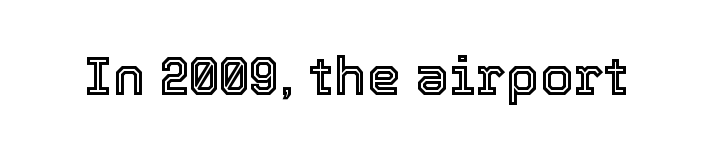
Is this a fixed-width face? No — the glyphs have proportional, varying widths. A roman cut, with each character standing at attention. Quick note: underline off. Nobody touched the tracking dial on this one.
